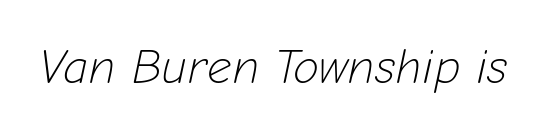
No letter is thick-stroked: the sample isn't bold. In terms of posture, this sample is oblique. Think of a printed novel: that variable character pitch is what you see here. Spacing between characters is what you'd get straight out of the box. Check under the words: just untouched page.
